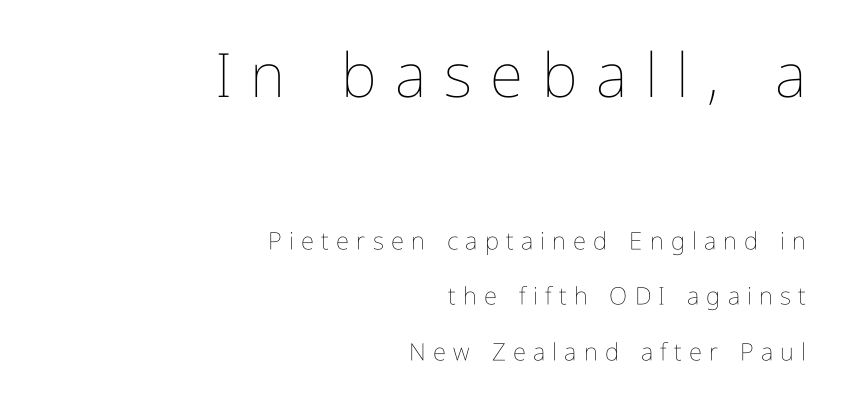
The image shows 61 px thin, condensed type, upright; set right-aligned, loose line spacing (2.31x), unusually wide letter spacing (+0.3 em), not underlined; the first (top) block is 2.54x larger; low stroke contrast and a medium x-height.
